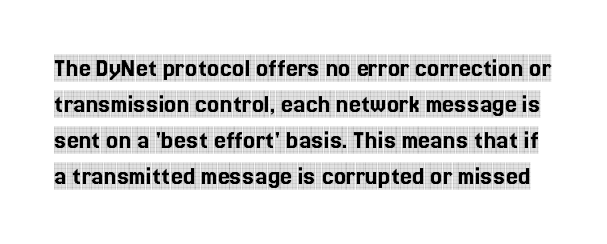
Quick note: underline off. Rows of type keep a routine distance in the vertical direction. Quick note: not italic, upright. Tracking value appears to be zero — textbook default spacing.
